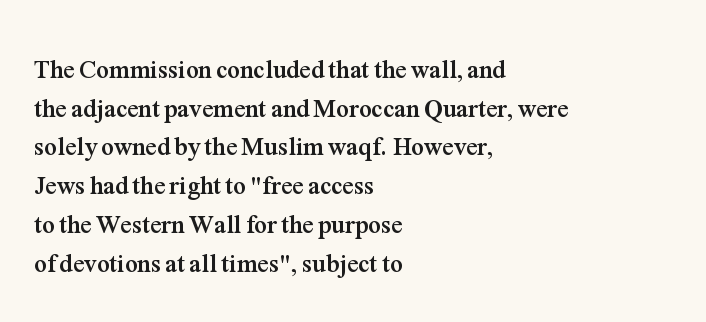
Q: Is the text bold? A: Yes.
Q: Is the text italic (slanted)? A: No, it is upright.
Q: Is the text underlined? A: No.
Q: How is the paragraph aligned? A: Left-aligned.
Q: Is the spacing between letters normal or unusually wide? A: Normal.
Q: Is the spacing between lines tight, normal or loose? A: Normal.
